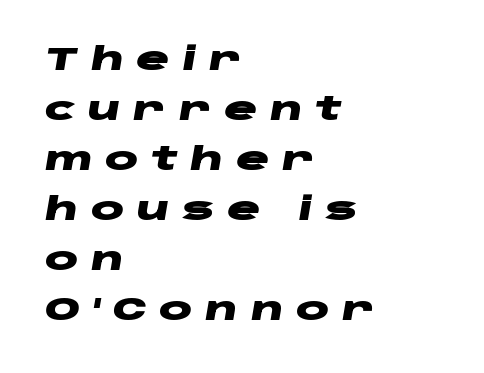
{"italic": "yes", "lean": "right", "slant_degrees": 10, "bold": "yes", "weight": "heavy", "width": "wide", "stroke_contrast": "low", "x_height": "large", "monospaced": "no", "underline": "no", "align": "left", "line_spacing": "normal", "line_spacing_ratio": 1.61, "letter_spacing": "wide", "letter_spacing_em": 0.4, "glyph_px": 31}
